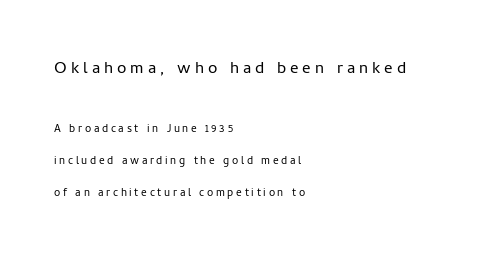
The more generous point size was reserved for the upper chunk. Plain, unruled lines of type. The typography opts for an upright posture over an oblique one. Letters have the restrained weight of plain body copy at most. The paragraph has a hard left edge and a soft right edge.
